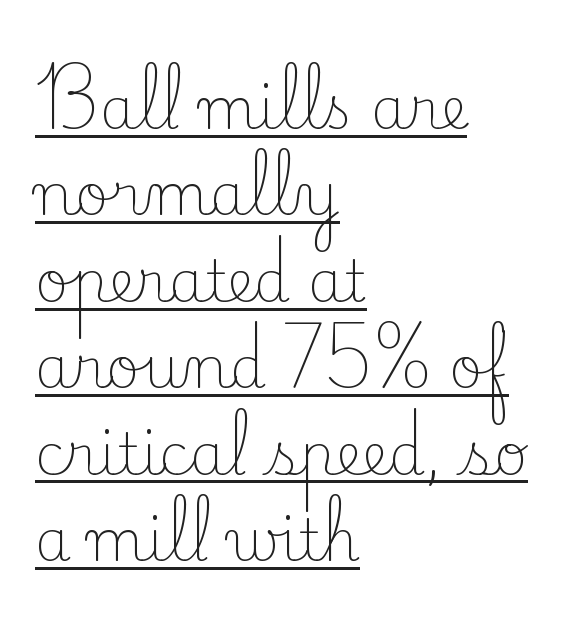
Q: Is the text bold? A: No.
Q: Is the text italic (slanted)? A: No, it is upright.
Q: Is the typeface a serif or a sans-serif typeface? A: Serif.
Q: Is the text underlined? A: Yes.
Q: How is the paragraph aligned? A: Left-aligned.
Q: Is the spacing between letters normal or unusually wide? A: Normal.
Q: Is the spacing between lines tight, normal or loose? A: Normal.
Q: Width (condensed, normal, or wide)? A: Normal.
Q: Stroke contrast? A: Low.
Q: x-height? A: Small.
Q: Monospaced? A: No.
